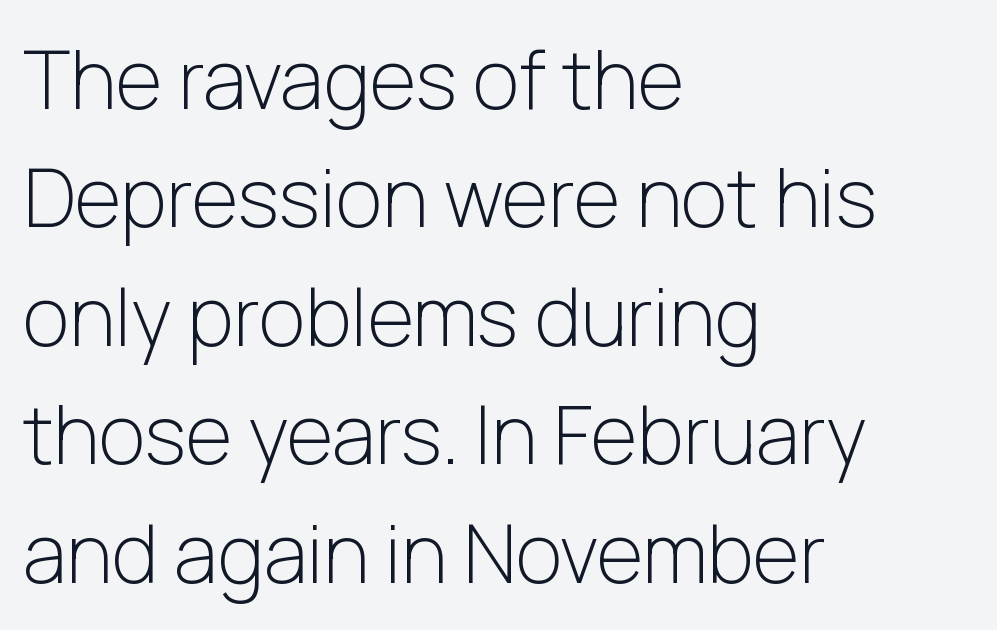
The image shows 80 px light sans-serif type, upright; set left-aligned, normal line spacing (1.48x), normal letter spacing, not underlined; low stroke contrast and a medium x-height.
